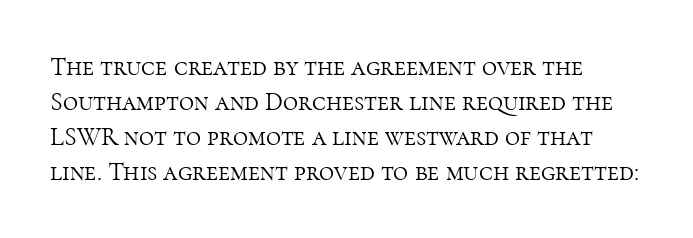
Q: Is the text bold? A: No.
Q: Is the text italic (slanted)? A: No, it is upright.
Q: Is the text underlined? A: No.
Q: How is the paragraph aligned? A: Left-aligned.
Q: Is the spacing between letters normal or unusually wide? A: Normal.
Q: Is the spacing between lines tight, normal or loose? A: Normal.
